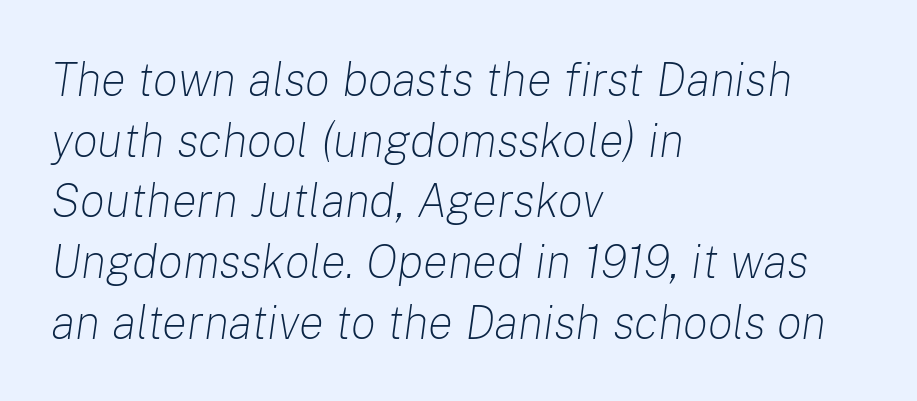
Weight class: somewhere from thin through regular. Varying glyph widths throughout — classic text-font behaviour. Honestly, the letter spacing is just normal — you wouldn't notice it. Type without underlining.
